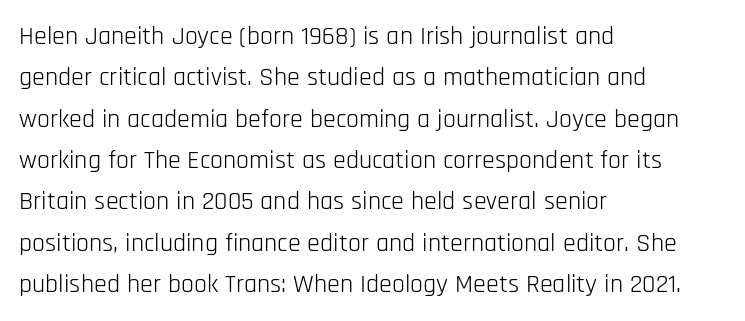
The image shows 26 px text type, upright; set left-aligned, normal line spacing (1.59x), normal letter spacing, not underlined.
